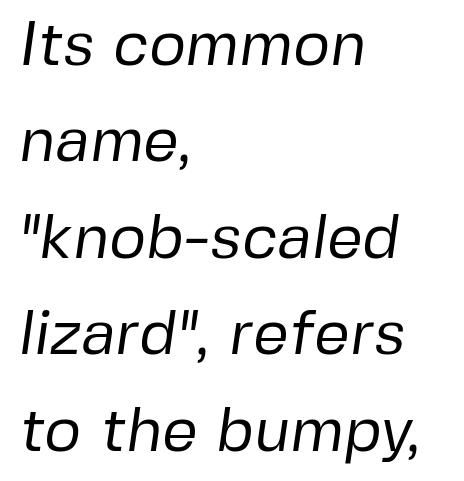
Q: Is the text bold? A: No.
Q: Is the typeface a serif or a sans-serif typeface? A: Sans-serif.
Q: Is the text underlined? A: No.
Q: How is the paragraph aligned? A: Left-aligned.
Q: Is the spacing between letters normal or unusually wide? A: Normal.
Q: Is the spacing between lines tight, normal or loose? A: Normal.
Q: Width (condensed, normal, or wide)? A: Normal.
Q: Stroke contrast? A: Low.
Q: x-height? A: Medium.
Q: Monospaced? A: No.
